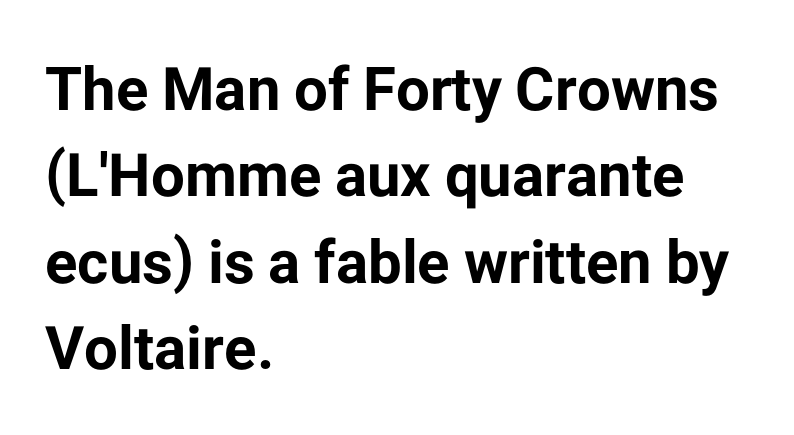
{"serif": "no", "italic": "no", "bold": "yes", "weight": "bold", "width": "normal", "stroke_contrast": "low", "x_height": "medium", "monospaced": "no", "underline": "no", "align": "left", "line_spacing": "normal", "line_spacing_ratio": 1.44, "letter_spacing": "normal", "letter_spacing_em": 0.0, "glyph_px": 60}
